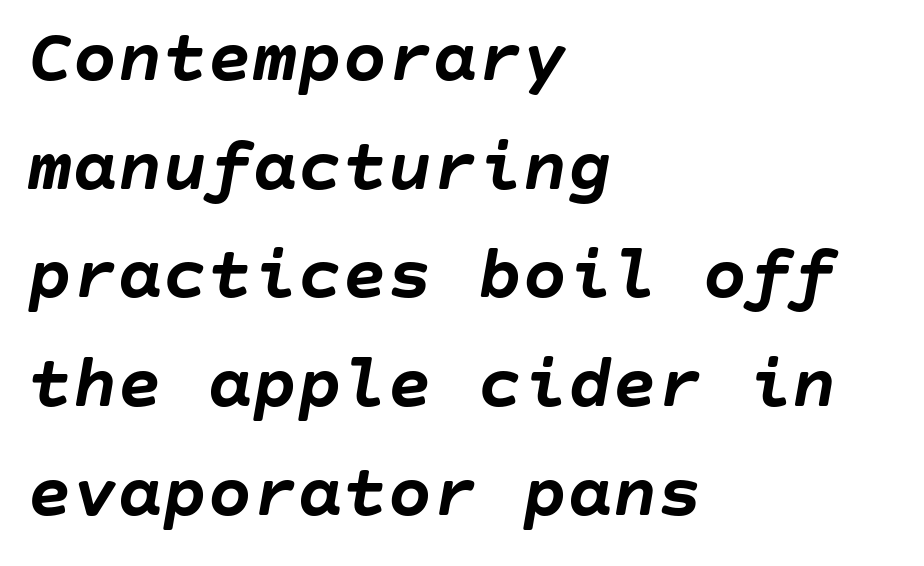
Has an underline been added? It has not. Words appear dense and cohesive because spacing is normal. Posture: slanted. Left-aligned paragraph, ragged on the right.
